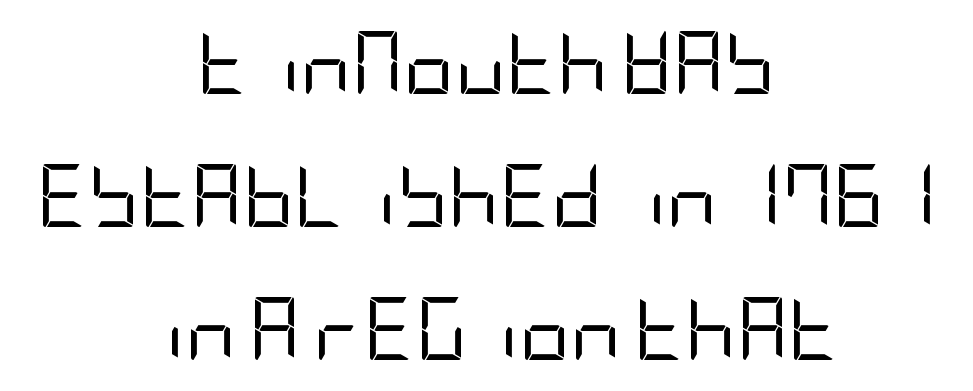
Q: Is the text bold? A: No.
Q: Is the text italic (slanted)? A: No, it is upright.
Q: Is the typeface a serif or a sans-serif typeface? A: Sans-serif.
Q: Is the text underlined? A: No.
Q: How is the paragraph aligned? A: Centered.
Q: Is the spacing between letters normal or unusually wide? A: Normal.
Q: Is the spacing between lines tight, normal or loose? A: Loose.
Q: Width (condensed, normal, or wide)? A: Condensed.
Q: Stroke contrast? A: Low.
Q: x-height? A: Large.
